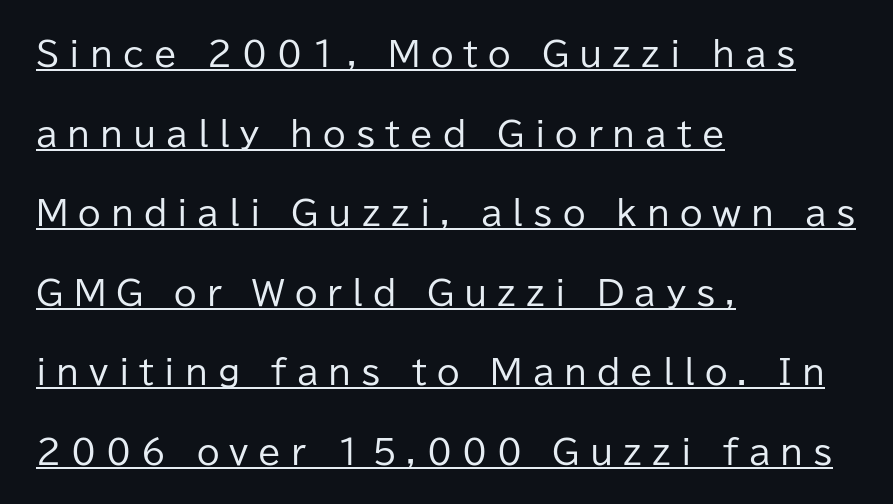
The weight would be labelled regular, book, light, or lighter still. The block of text is sparse from top to bottom, with ample space between rows. Every stem runs plumb, perpendicular to the baseline. Quick note: underline on.
